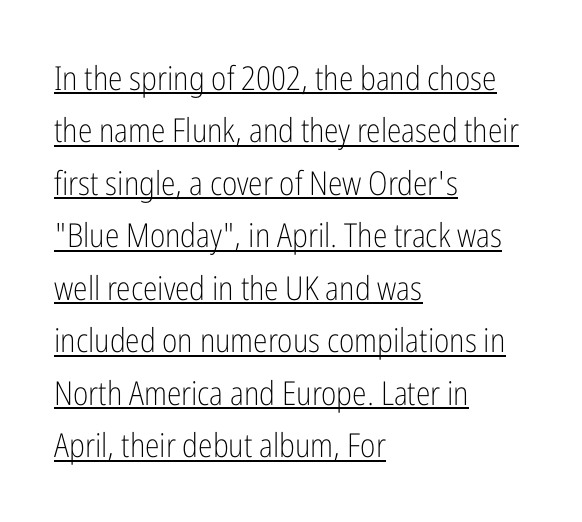
Compared with undecorated copy, this sample adds a rule below the words. How are the letters spaced? Ordinarily, with no added tracking. Compared with a centered layout, this one pins lines to the left instead. Stroke thickness stays within the range of a standard reading face or lighter. What kind of face is this? One without serifs — a sans. Interline gaps are of average width in this sample.
